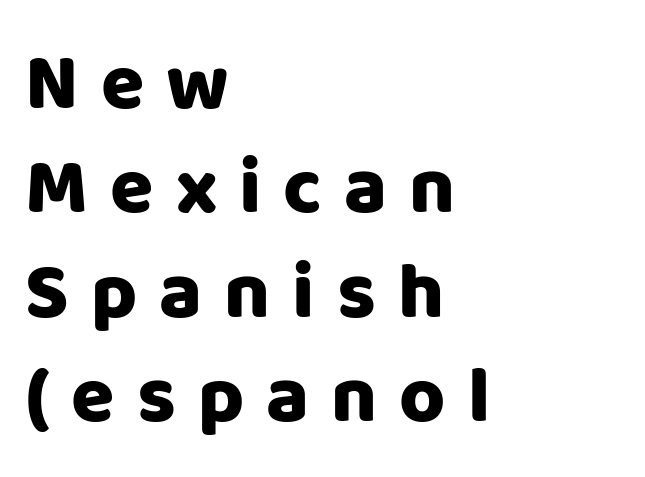
{"serif": "no", "italic": "no", "width": "normal", "stroke_contrast": "low", "x_height": "large", "monospaced": "no", "underline": "no", "align": "left", "line_spacing": "normal", "line_spacing_ratio": 1.32, "letter_spacing": "wide", "letter_spacing_em": 0.28, "glyph_px": 79}
